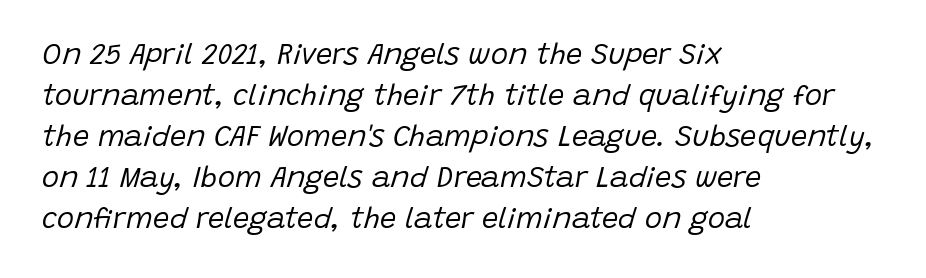
{"italic": "yes", "lean": "right", "slant_degrees": 15, "bold": "no", "weight": "regular", "width": "normal", "stroke_contrast": "low", "x_height": "large", "monospaced": "no", "underline": "no", "align": "left", "line_spacing": "normal", "line_spacing_ratio": 1.41, "letter_spacing": "normal", "letter_spacing_em": 0.0, "glyph_px": 29}
